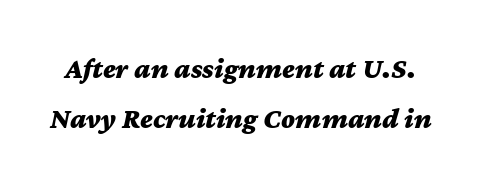
{"italic": "yes", "lean": "right", "slant_degrees": 12, "bold": "yes", "weight": "bold", "width": "wide", "stroke_contrast": "medium", "x_height": "medium", "monospaced": "no", "underline": "no", "line_spacing_ratio": 1.72, "letter_spacing": "normal", "letter_spacing_em": 0.0, "glyph_px": 29}
